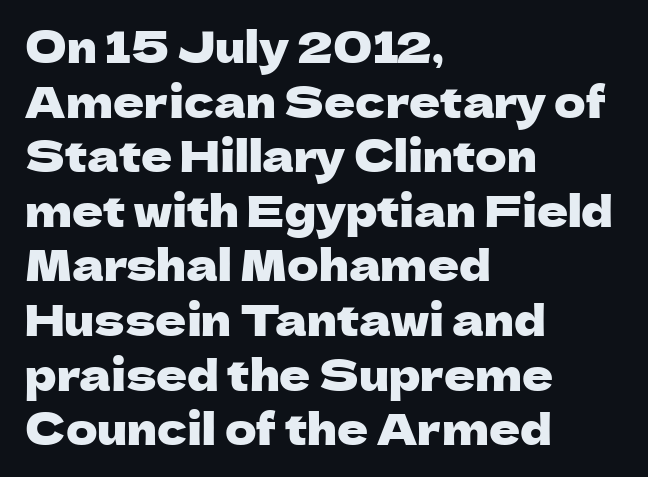
The image shows 43 px sans-serif type, upright; set left-aligned, normal line spacing (1.27x), normal letter spacing, not underlined; low stroke contrast and a medium x-height.
